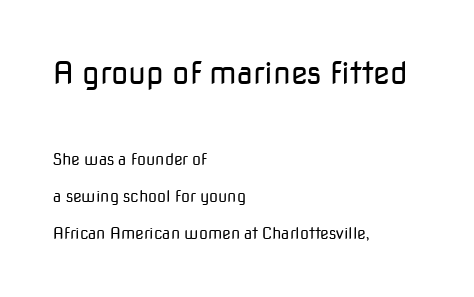
Q: Is the text bold? A: No.
Q: Is the text italic (slanted)? A: No, it is upright.
Q: Is the typeface a serif or a sans-serif typeface? A: Sans-serif.
Q: Is the text underlined? A: No.
Q: How is the paragraph aligned? A: Left-aligned.
Q: Is the spacing between letters normal or unusually wide? A: Normal.
Q: Is the spacing between lines tight, normal or loose? A: Loose.
Q: Which block of text is set in a larger size, the first (top) or the second (bottom)? A: The first (top) one.
Q: Width (condensed, normal, or wide)? A: Normal.
Q: Stroke contrast? A: Low.
Q: x-height? A: Medium.
Q: Monospaced? A: No.
